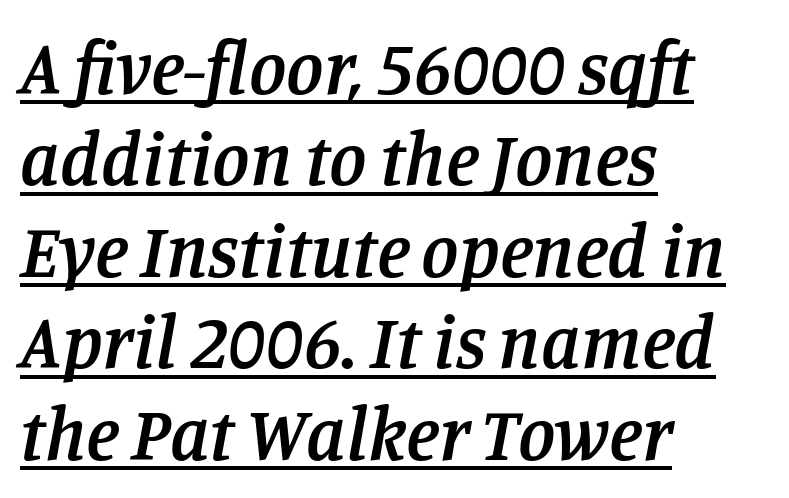
The image shows 75 px semibold serif type, italic (leaning right); set left-aligned, line spacing 1.22x, normal letter spacing, underlined; low stroke contrast and a large x-height.
